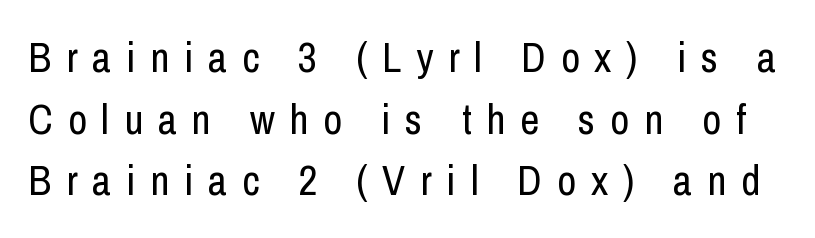
In terms of posture, this sample is upright. The face used here is rendered with a markedly widened letterfit. A sans-serif font was chosen for this passage. Letters rest on an invisible, unmarked baseline.
